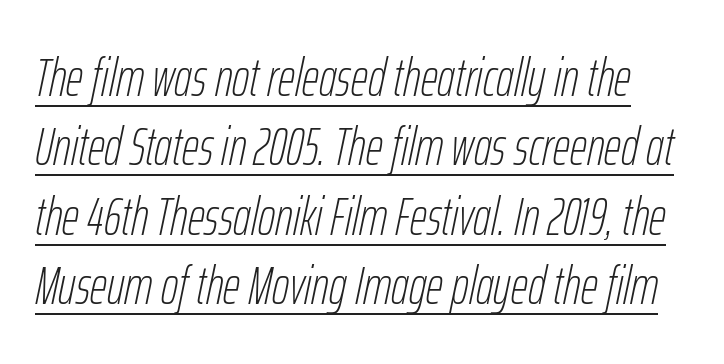
Q: Is the text bold? A: No.
Q: Is the text italic (slanted)? A: Yes, it leans right by about 12 degrees.
Q: Is the text underlined? A: Yes.
Q: Is the spacing between letters normal or unusually wide? A: Normal.
Q: Is the spacing between lines tight, normal or loose? A: Normal.
Q: Width (condensed, normal, or wide)? A: Condensed.
Q: Stroke contrast? A: Low.
Q: x-height? A: Medium.
Q: Monospaced? A: No.
